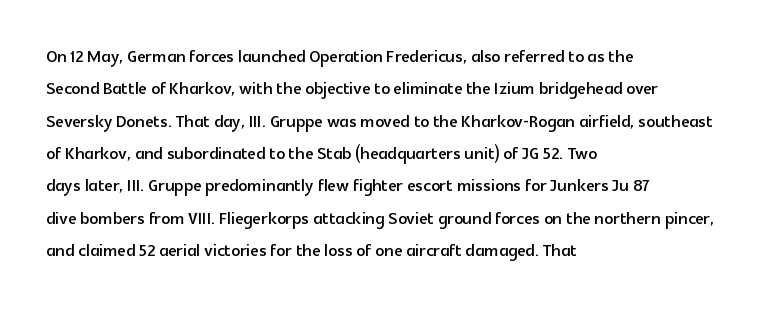
Bare-footed words on every line. The space between consecutive lines is moderate. Caption: standard tracking, unaltered. The lettering holds an erect, upright posture throughout. The text block is weighted toward the left margin, trailing off unevenly rightward.
